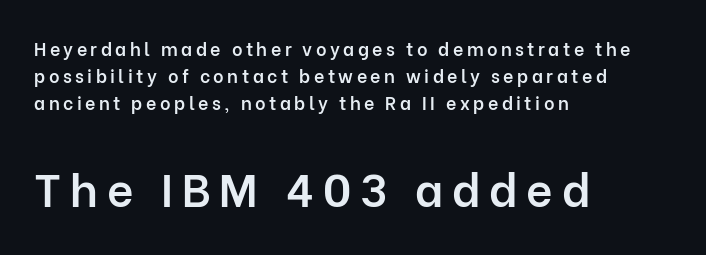
{"serif": "no", "italic": "no", "bold": "semi", "weight": "semibold", "width": "normal", "stroke_contrast": "low", "x_height": "medium", "monospaced": "no", "underline": "no", "align": "left", "line_spacing": "normal", "line_spacing_ratio": 1.49, "larger_block": "second", "size_ratio": 2.56, "glyph_px": 46}
